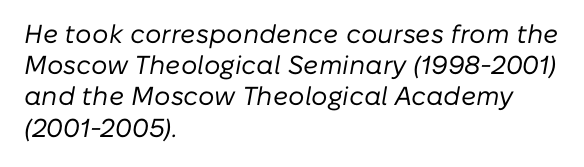
{"italic": "yes", "lean": "right", "slant_degrees": 10, "bold": "no", "underline": "no", "align": "left", "line_spacing_ratio": 1.2, "letter_spacing": "normal", "letter_spacing_em": 0.0, "glyph_px": 26}
